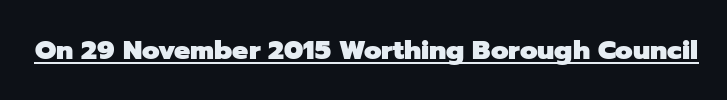
{"italic": "no", "bold": "yes", "underline": "yes", "letter_spacing": "normal", "letter_spacing_em": 0.0, "glyph_px": 27}
